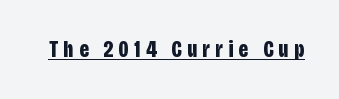
{"italic": "no", "bold": "yes", "underline": "yes", "letter_spacing": "wide", "letter_spacing_em": 0.24, "glyph_px": 23}
